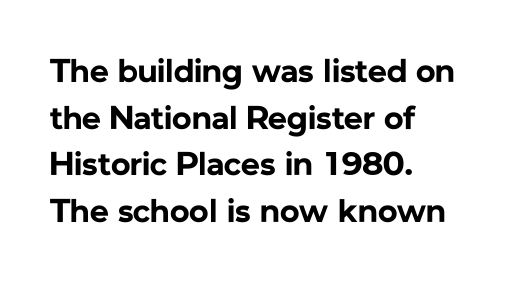
The rendering keeps characters at their native spacing. The passage is arranged the way most books set body copy — flush left. Varying glyph widths throughout — classic text-font behaviour. Typographic density is high because the face is bold.
